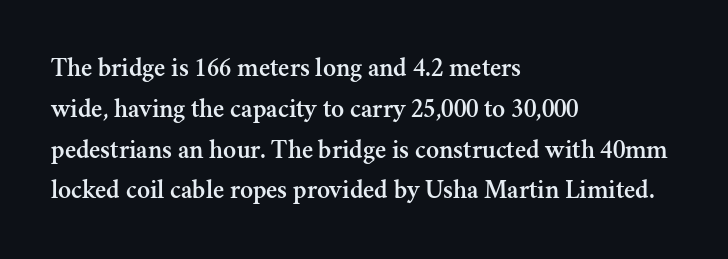
{"italic": "no", "underline": "no", "align": "left", "line_spacing": "normal", "line_spacing_ratio": 1.51, "letter_spacing": "normal", "letter_spacing_em": 0.0, "glyph_px": 27}
